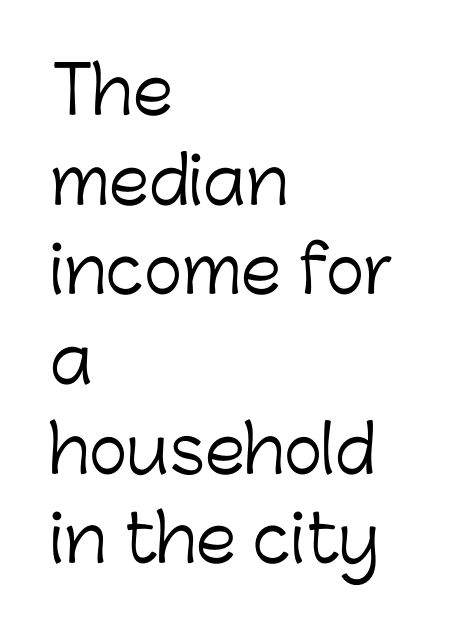
Posture: vertical. The passage is arranged the way most books set body copy — flush left. Standard letterfit; no display-style spreading of the glyphs. Note the varied advance widths — an 'i' is clearly narrower than an 'm'.
